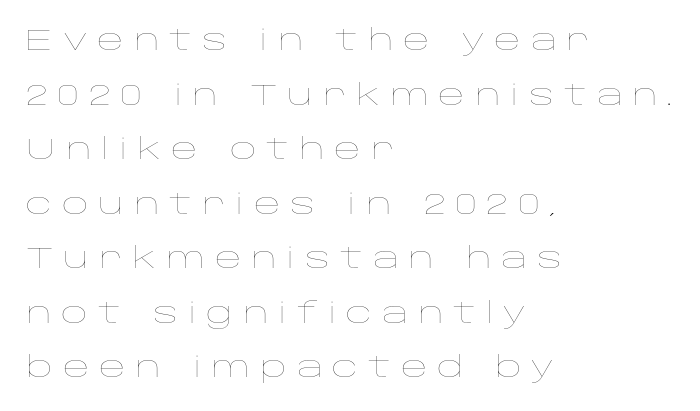
The lettering holds an erect, upright posture throughout. Each letter keeps its own natural width here, so spacing adapts to shape. Bare-footed words on every line. Students, note that the glyphs here are deliberately spaced far apart. The paragraph shown leans on its left margin. The passage shown is not bold in any degree.
